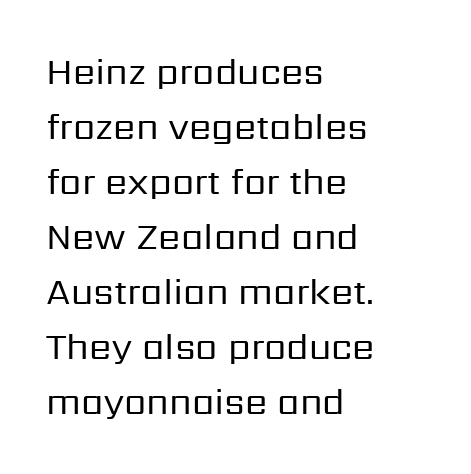
The image shows 36 px regular-weight sans-serif type, upright; set left-aligned, normal line spacing (1.53x), normal letter spacing, not underlined; low stroke contrast and a medium x-height.
